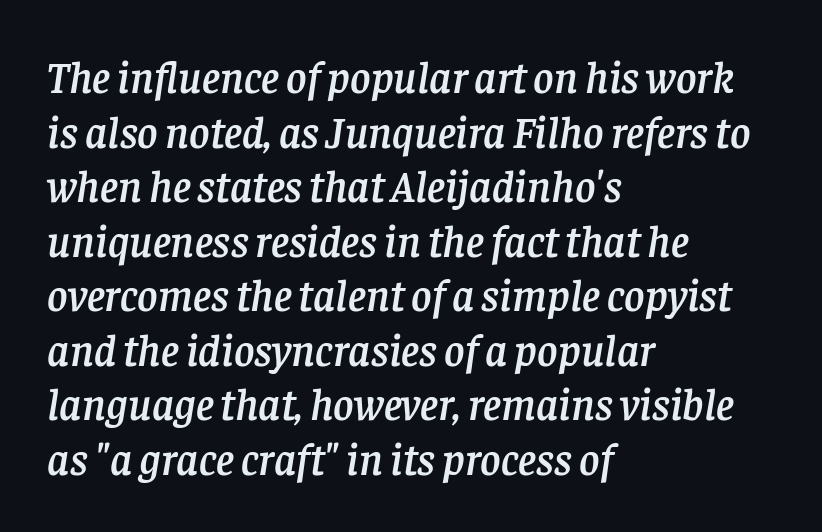
Q: Is the text italic (slanted)? A: Yes, it leans right by about 8 degrees.
Q: Is the typeface a serif or a sans-serif typeface? A: Serif.
Q: Is the text underlined? A: No.
Q: How is the paragraph aligned? A: Left-aligned.
Q: Is the spacing between letters normal or unusually wide? A: Normal.
Q: Width (condensed, normal, or wide)? A: Normal.
Q: Stroke contrast? A: Low.
Q: x-height? A: Large.
Q: Monospaced? A: No.
